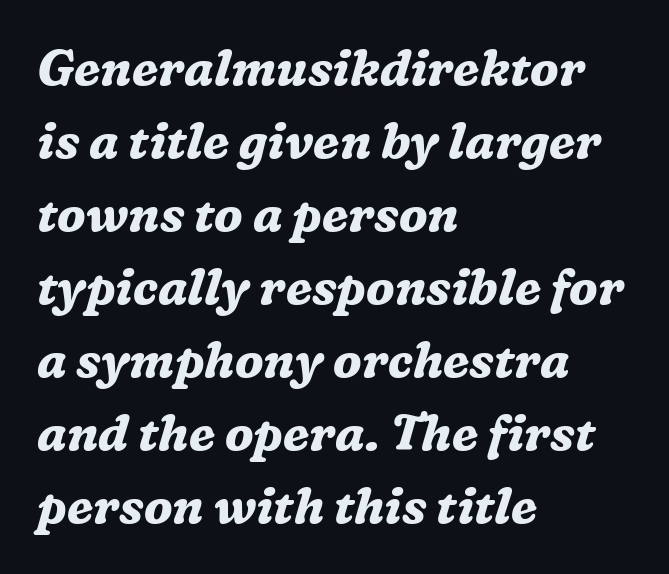
{"serif": "yes", "italic": "yes", "lean": "right", "slant_degrees": 16, "bold": "yes", "weight": "bold", "width": "normal", "stroke_contrast": "medium", "x_height": "medium", "monospaced": "no", "underline": "no", "align": "left", "line_spacing": "normal", "line_spacing_ratio": 1.49, "letter_spacing": "normal", "letter_spacing_em": 0.0, "glyph_px": 49}
